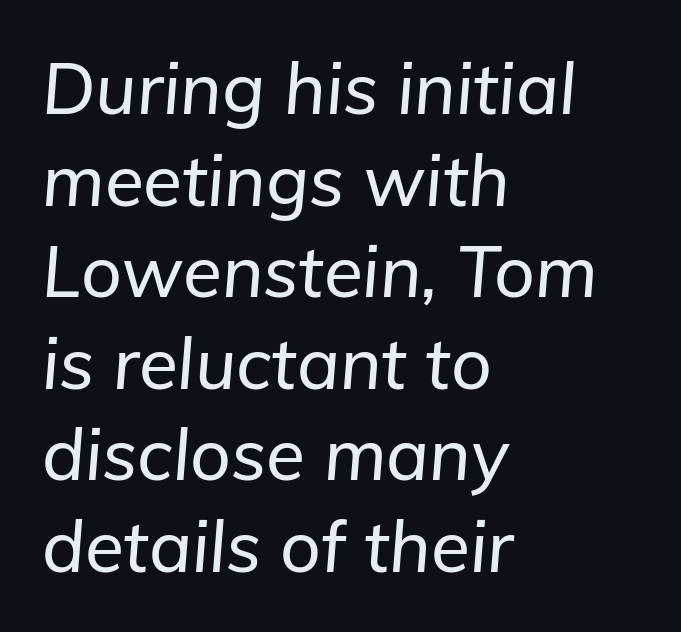
{"italic": "yes", "lean": "right", "slant_degrees": 5, "width": "normal", "stroke_contrast": "low", "x_height": "medium", "monospaced": "no", "underline": "no", "align": "left", "line_spacing": "normal", "line_spacing_ratio": 1.29, "letter_spacing": "normal", "letter_spacing_em": 0.0, "glyph_px": 71}
